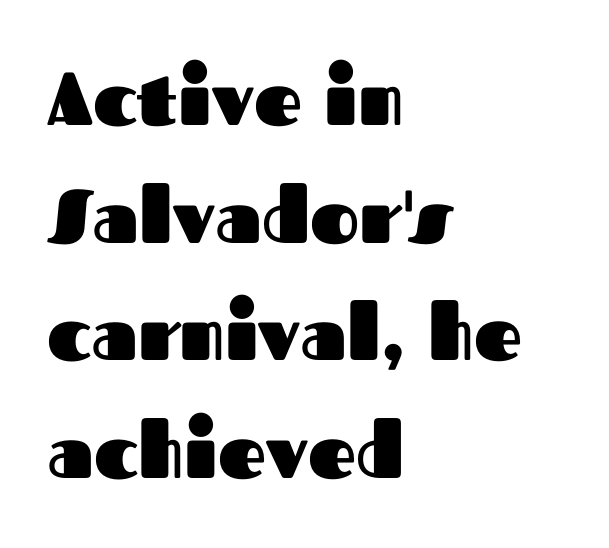
The image shows 75 px heavy sans-serif type, upright; set left-aligned, normal line spacing (1.57x), normal letter spacing, not underlined; medium stroke contrast and a medium x-height.
